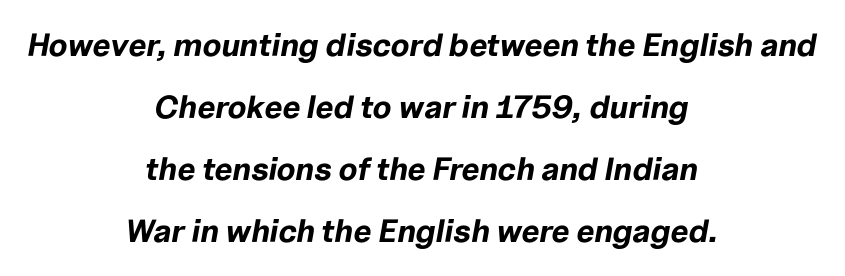
{"italic": "yes", "lean": "right", "slant_degrees": 10, "bold": "yes", "weight": "bold", "width": "normal", "stroke_contrast": "low", "x_height": "medium", "monospaced": "no", "underline": "no", "align": "center", "line_spacing": "loose", "line_spacing_ratio": 1.94, "letter_spacing": "normal", "letter_spacing_em": 0.0, "glyph_px": 32}
